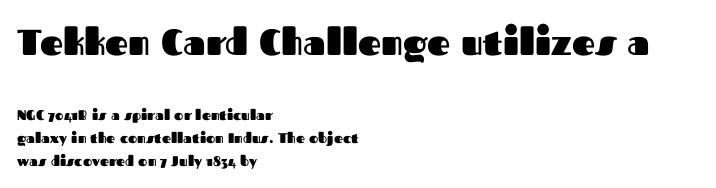
Q: Is the text bold? A: Yes.
Q: Is the text italic (slanted)? A: No, it is upright.
Q: Is the typeface a serif or a sans-serif typeface? A: Sans-serif.
Q: Is the text underlined? A: No.
Q: How is the paragraph aligned? A: Left-aligned.
Q: Is the spacing between letters normal or unusually wide? A: Normal.
Q: Is the spacing between lines tight, normal or loose? A: Normal.
Q: Which block of text is set in a larger size, the first (top) or the second (bottom)? A: The first (top) one.
Q: Width (condensed, normal, or wide)? A: Normal.
Q: Stroke contrast? A: Medium.
Q: x-height? A: Medium.
Q: Monospaced? A: No.
